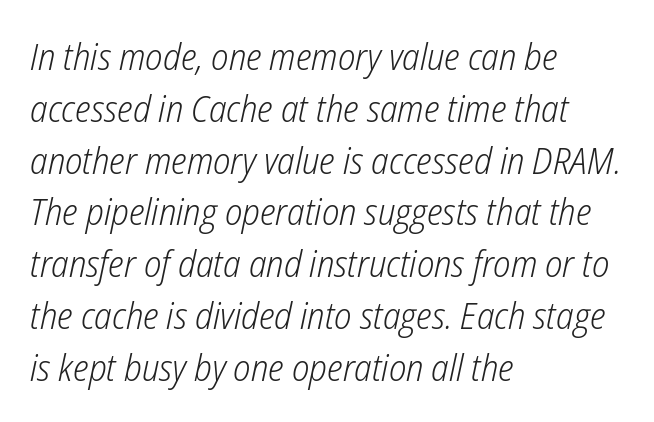
Q: Is the text bold? A: No.
Q: Is the text italic (slanted)? A: Yes, it leans right by about 12 degrees.
Q: Is the text underlined? A: No.
Q: How is the paragraph aligned? A: Left-aligned.
Q: Is the spacing between letters normal or unusually wide? A: Normal.
Q: Is the spacing between lines tight, normal or loose? A: Normal.
Q: Width (condensed, normal, or wide)? A: Condensed.
Q: Stroke contrast? A: Low.
Q: x-height? A: Medium.
Q: Monospaced? A: No.
